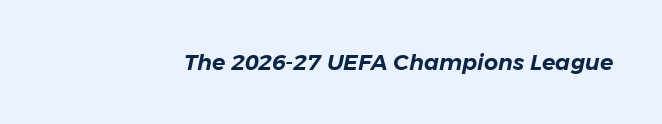
The image shows 22 px text type, italic (leaning right); set normal letter spacing, not underlined.
